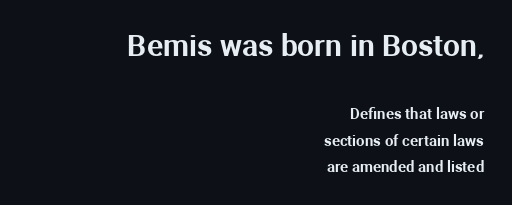
The image shows 30 px sans-serif type, upright; set right-aligned, line spacing 1.77x, normal letter spacing, not underlined; the first (top) block is 2.0x larger; medium stroke contrast and a medium x-height.
